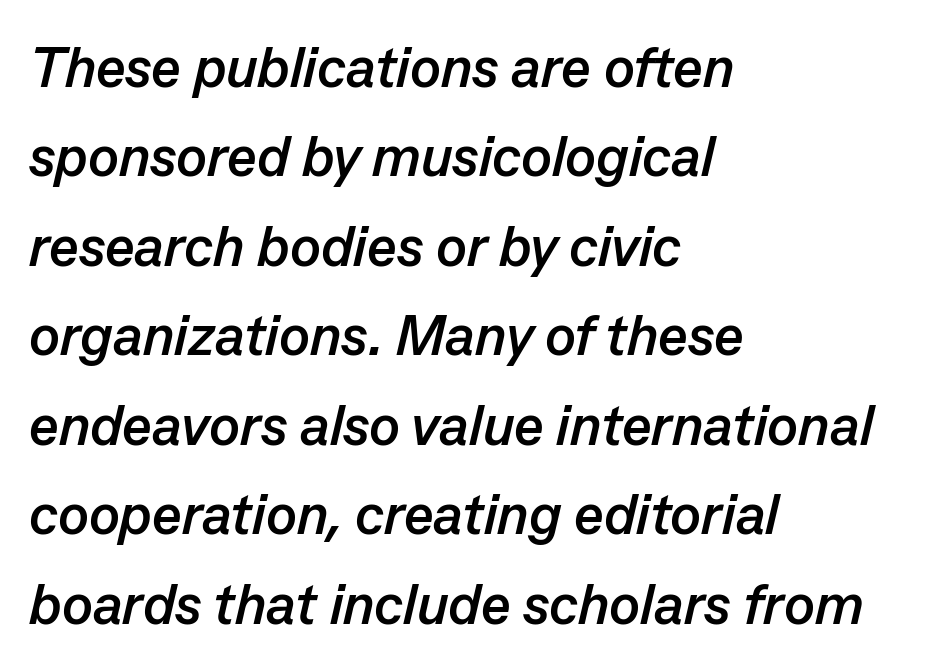
The typesetter chose a ragged-right arrangement here. Do the characters align in a grid? No, the font is proportional. Leading: standard. Caption: bold face, heavy strokes. Is the type slanted? Yes — the strokes lean at a clear angle. The rendering keeps characters at their native spacing.
